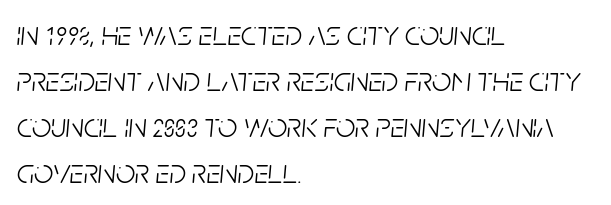
{"italic": "yes", "lean": "right", "slant_degrees": 5, "bold": "no", "weight": "light", "width": "condensed", "stroke_contrast": "low", "x_height": "large", "monospaced": "no", "underline": "no", "align": "left", "line_spacing": "normal", "line_spacing_ratio": 1.35, "letter_spacing": "normal", "letter_spacing_em": 0.0, "glyph_px": 34}
